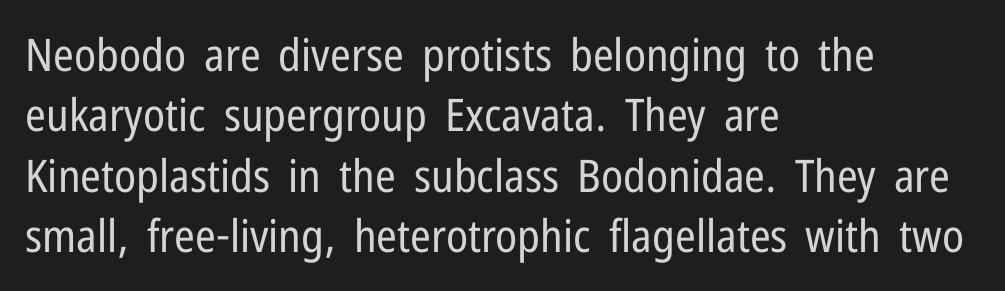
The image shows 45 px regular-weight, condensed sans-serif type, upright; set left-aligned, normal line spacing (1.34x), normal letter spacing, not underlined; low stroke contrast and a medium x-height.
